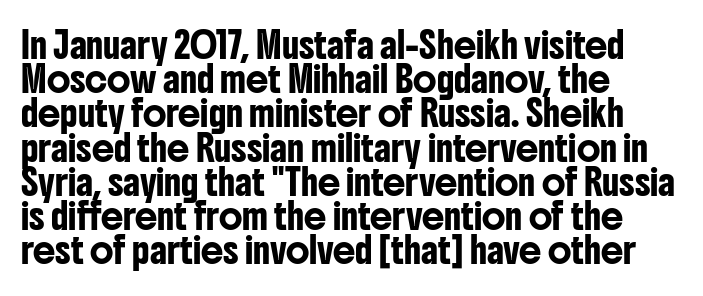
The lettering holds an erect, upright posture throughout. Nobody drew a line under any word here. This rendering uses left alignment, leaving the right contour irregular. Each new line begins a customary step beneath the previous one. Students, note that the glyphs here touch the page at normal intervals.
